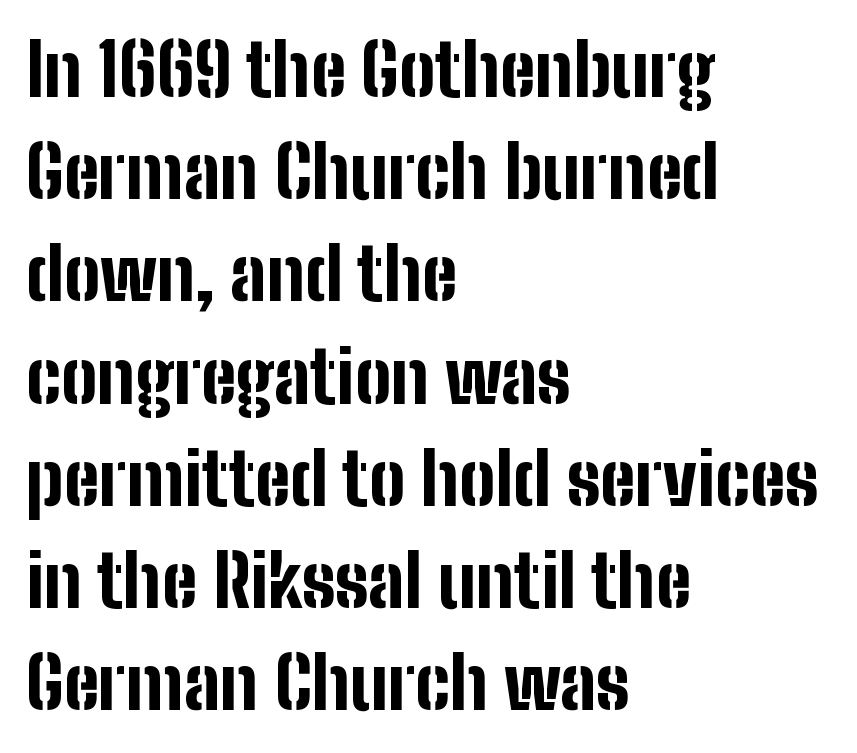
{"serif": "no", "italic": "no", "bold": "yes", "weight": "bold", "width": "condensed", "stroke_contrast": "low", "x_height": "medium", "monospaced": "no", "underline": "no", "align": "left", "line_spacing": "normal", "line_spacing_ratio": 1.42, "letter_spacing": "normal", "letter_spacing_em": 0.0, "glyph_px": 72}
